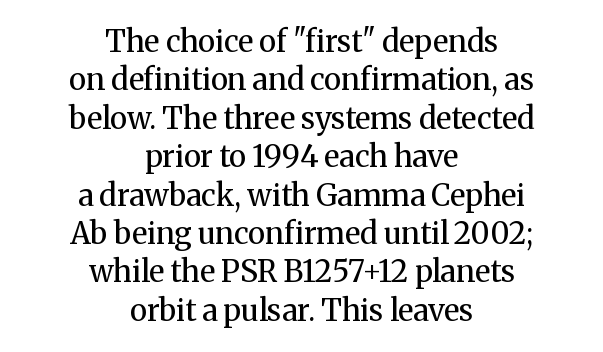
The image shows 30 px regular-weight serif type, upright; set centered, normal line spacing (1.28x), normal letter spacing, not underlined; medium stroke contrast and a medium x-height.
